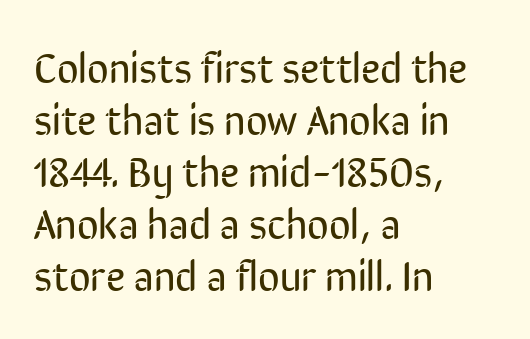
Q: Is the text bold? A: No.
Q: Is the text italic (slanted)? A: No, it is upright.
Q: Is the typeface a serif or a sans-serif typeface? A: Sans-serif.
Q: Is the text underlined? A: No.
Q: How is the paragraph aligned? A: Left-aligned.
Q: Is the spacing between letters normal or unusually wide? A: Normal.
Q: Width (condensed, normal, or wide)? A: Condensed.
Q: Stroke contrast? A: Low.
Q: x-height? A: Medium.
Q: Monospaced? A: No.
